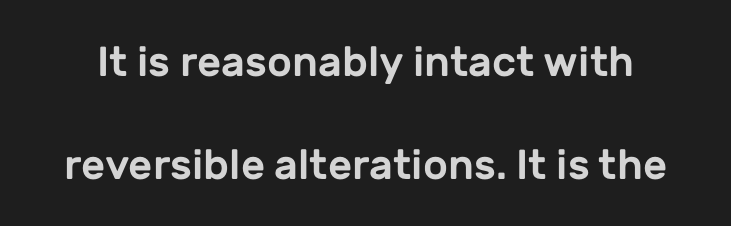
The lettering holds an erect, upright posture throughout. Horizontal bands of white between lines are thick stripes. This sample has the flowing, uneven cadence of proportional lettering. The specimen omits any rule beneath the text block's lines.
